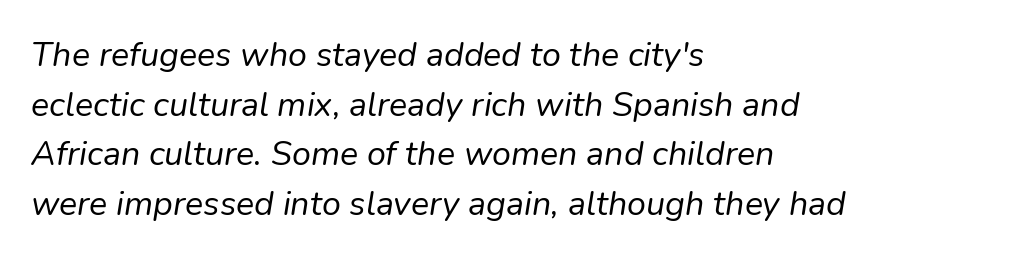
Q: Is the text bold? A: No.
Q: Is the text italic (slanted)? A: Yes, it leans right by about 9 degrees.
Q: Is the text underlined? A: No.
Q: How is the paragraph aligned? A: Left-aligned.
Q: Is the spacing between letters normal or unusually wide? A: Normal.
Q: Is the spacing between lines tight, normal or loose? A: Normal.
Q: Width (condensed, normal, or wide)? A: Normal.
Q: Stroke contrast? A: Low.
Q: x-height? A: Medium.
Q: Monospaced? A: No.
